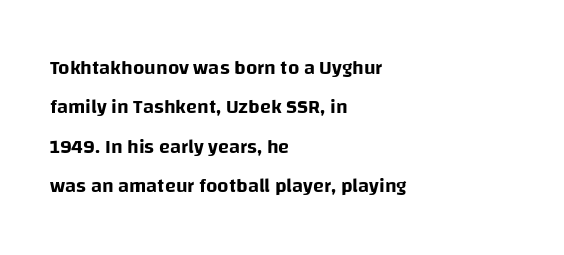
Q: Is the text italic (slanted)? A: No, it is upright.
Q: Is the text underlined? A: No.
Q: How is the paragraph aligned? A: Left-aligned.
Q: Is the spacing between letters normal or unusually wide? A: Normal.
Q: Is the spacing between lines tight, normal or loose? A: Loose.
